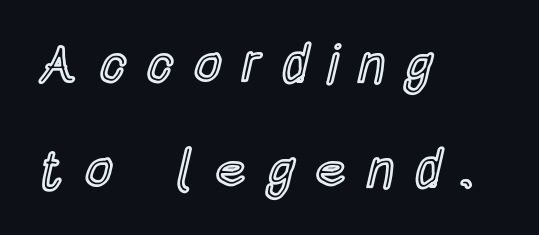
Q: Is the text italic (slanted)? A: Yes.
Q: Is the text underlined? A: No.
Q: How is the paragraph aligned? A: Left-aligned.
Q: Is the spacing between letters normal or unusually wide? A: Unusually wide.
Q: Is the spacing between lines tight, normal or loose? A: Loose.
Q: Width (condensed, normal, or wide)? A: Condensed.
Q: x-height? A: Large.
Q: Monospaced? A: No.
